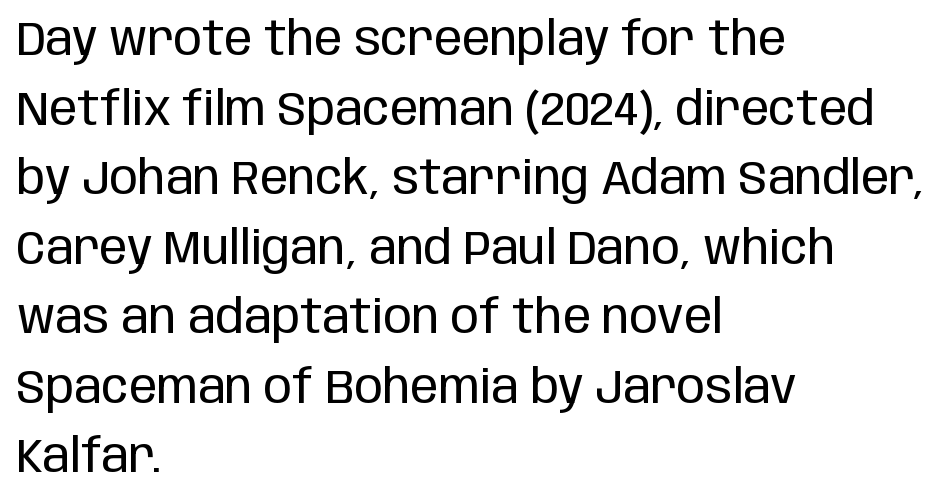
{"serif": "no", "italic": "no", "bold": "no", "weight": "regular", "width": "condensed", "stroke_contrast": "low", "x_height": "large", "monospaced": "no", "underline": "no", "align": "left", "line_spacing": "normal", "line_spacing_ratio": 1.48, "letter_spacing": "normal", "letter_spacing_em": 0.0, "glyph_px": 47}
